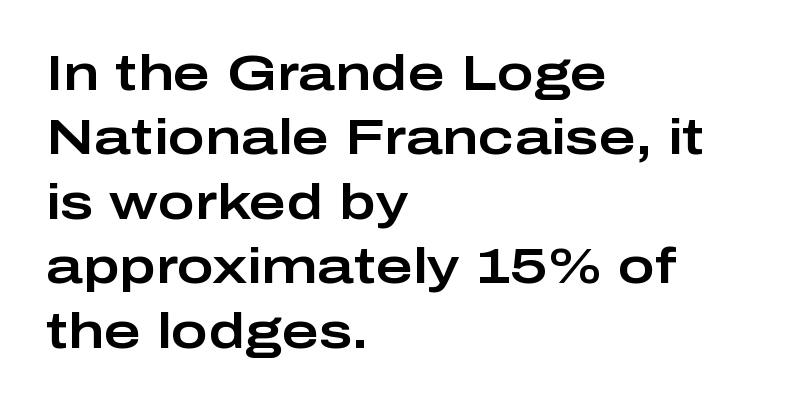
The image shows 50 px wide sans-serif type, upright; set left-aligned, normal line spacing (1.29x), normal letter spacing, not underlined; low stroke contrast and a medium x-height.
